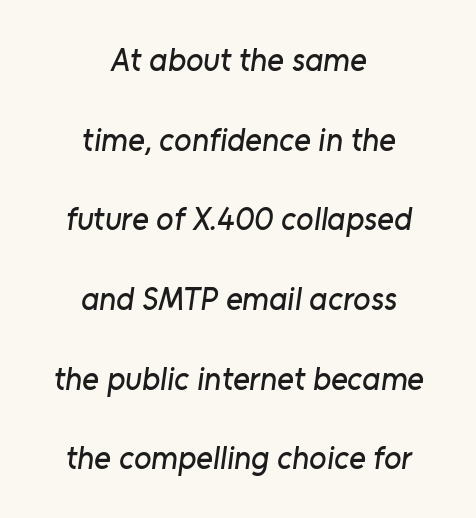
The image shows 32 px sans-serif type; set centered, loose line spacing (2.49x), normal letter spacing, not underlined; low stroke contrast and a medium x-height.
